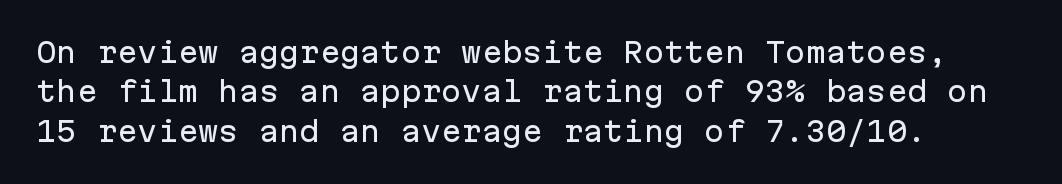
Posture: vertical. If you measured baseline to baseline, you'd find a middling distance. The tracking reads as untouched default to a designer's eye. The glyphs are unaccompanied by any horizontal stroke below them.
